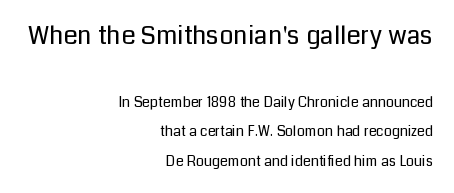
The image shows 25 px text type, upright; set right-aligned, loose line spacing (2.11x), normal letter spacing, not underlined; the first (top) block is 1.79x larger.
